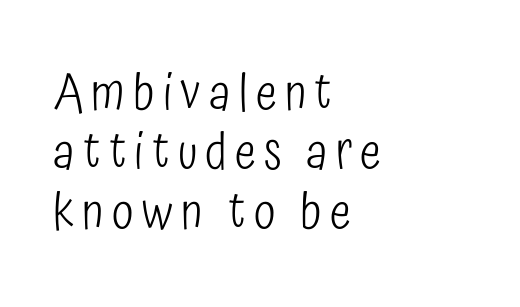
The image shows 50 px light, condensed sans-serif type, upright; set left-aligned, line spacing 1.19x, not underlined; low stroke contrast and a medium x-height.
